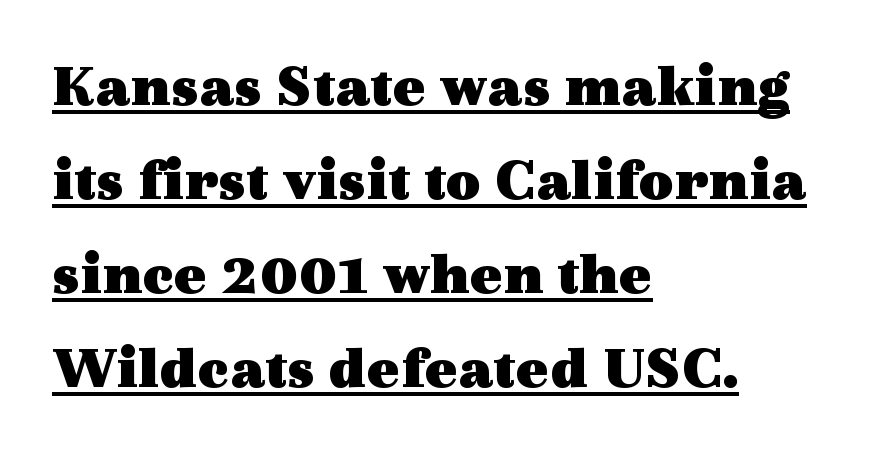
The image shows 61 px heavy, wide serif type, upright; set left-aligned, normal line spacing (1.54x), normal letter spacing, underlined; a medium x-height.
